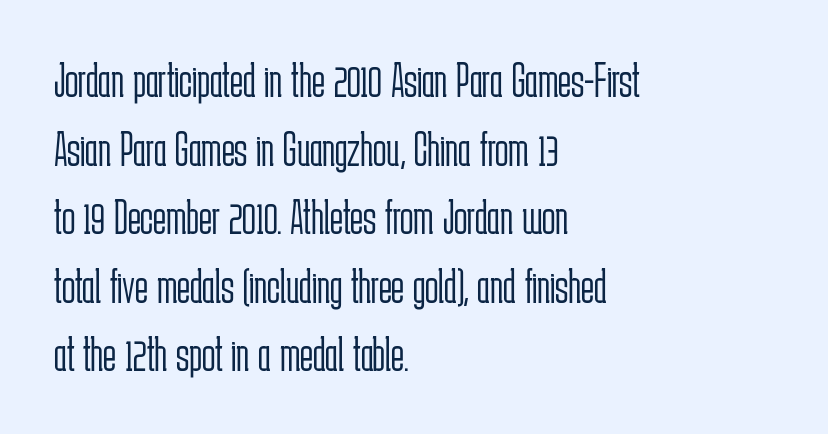
The image shows 49 px light, condensed sans-serif type, upright; set left-aligned, normal line spacing (1.4x), normal letter spacing, not underlined; low stroke contrast and a medium x-height.
